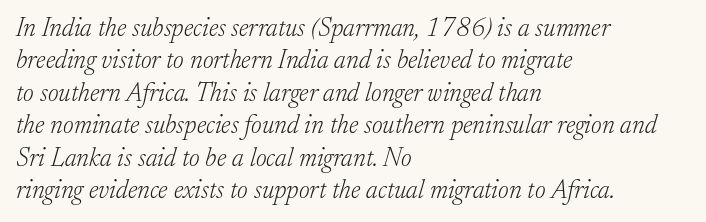
The image shows 26 px text type, italic (leaning right); set left-aligned, normal line spacing (1.25x), normal letter spacing, not underlined.
